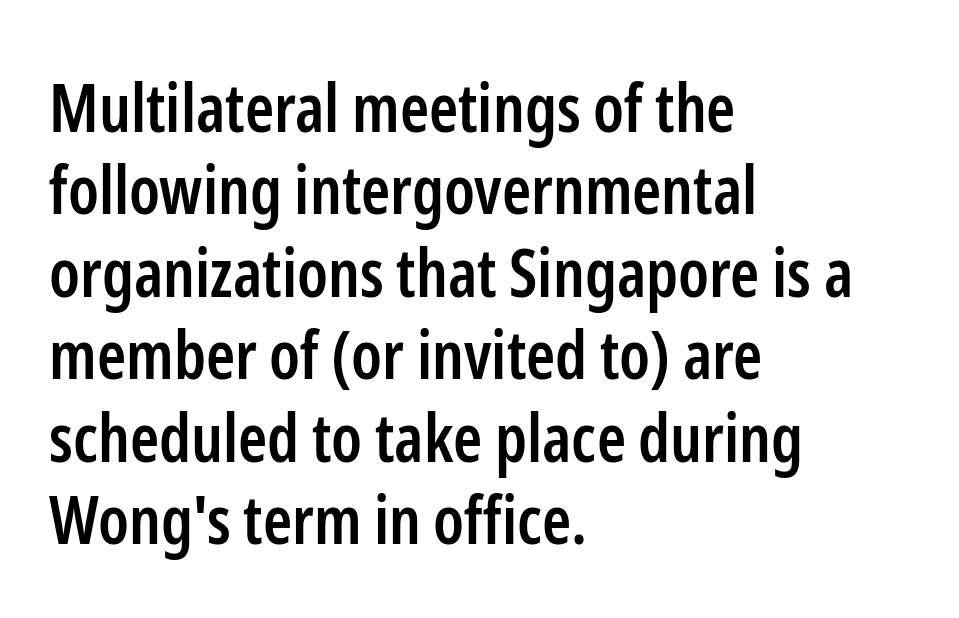
No word sits above an underline. Characters remain perfectly vertical along every line. Does the leading feel generous? No, just average. You could not count columns in this text — the font is proportionally spaced. The letters sit at their default tracking, neither squeezed nor spread. Weight: semibold (demi).
